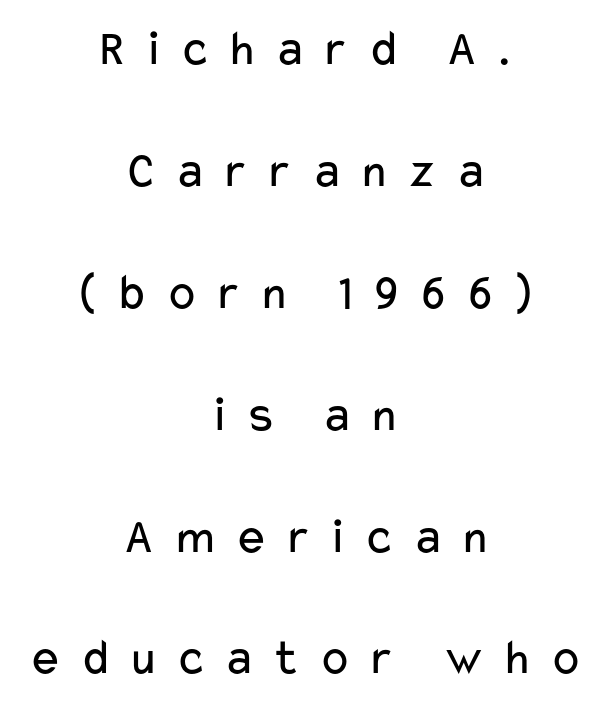
Heaviness? Minimal to ordinary, like unemphasized prose. The letters advance in unequal steps, a hallmark of proportional type. Honestly, the letter spacing is so wide it's the main thing you notice. Beneath every word, the page is bare.
